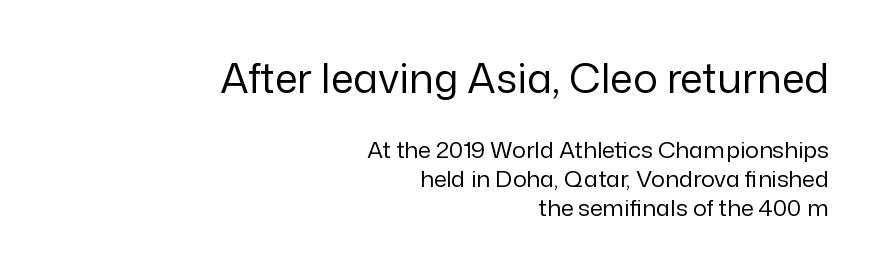
The image shows 41 px regular-weight sans-serif type, upright; set right-aligned, normal line spacing (1.25x), normal letter spacing, not underlined; the first (top) block is 1.78x larger; low stroke contrast and a medium x-height.
